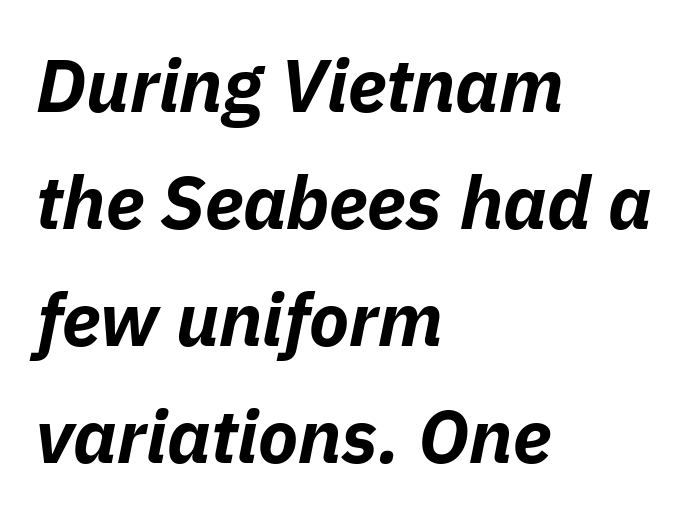
Q: Is the text bold? A: Yes.
Q: Is the text italic (slanted)? A: Yes, it leans right by about 11 degrees.
Q: Is the text underlined? A: No.
Q: How is the paragraph aligned? A: Left-aligned.
Q: Is the spacing between letters normal or unusually wide? A: Normal.
Q: Is the spacing between lines tight, normal or loose? A: Normal.
Q: Width (condensed, normal, or wide)? A: Normal.
Q: Stroke contrast? A: Low.
Q: x-height? A: Medium.
Q: Monospaced? A: No.
